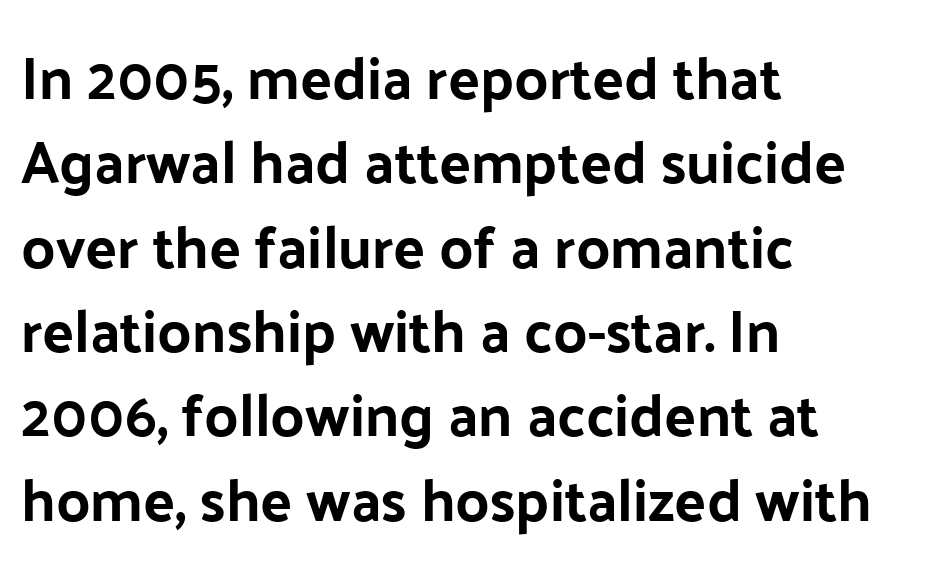
{"serif": "no", "italic": "no", "width": "normal", "stroke_contrast": "low", "x_height": "medium", "monospaced": "no", "underline": "no", "align": "left", "line_spacing": "normal", "line_spacing_ratio": 1.43, "letter_spacing": "normal", "letter_spacing_em": 0.0, "glyph_px": 59}
